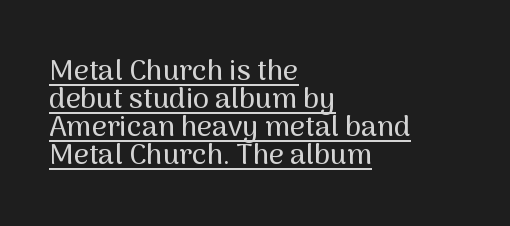
The gaps between neighbouring characters are ordinary and unremarkable. Teacher's note: observe the even left margin — that is flush-left alignment. Spacing verdict: proportional, widths tailored to each character. Every stem runs plumb, perpendicular to the baseline. A continuous stroke trails under the words, as in a hyperlink. Each letter's strokes conclude bluntly, with no projecting serifs.
